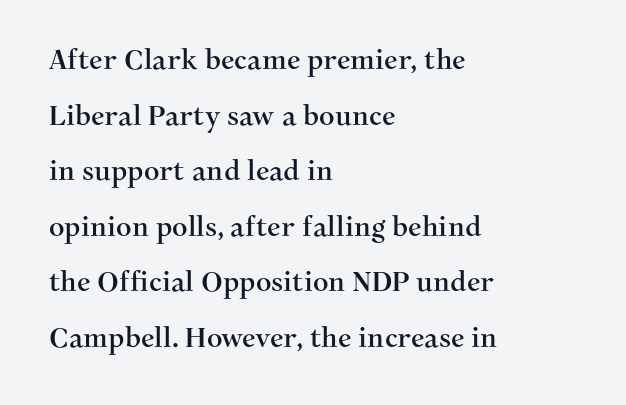
Q: Is the text italic (slanted)? A: No, it is upright.
Q: Is the text underlined? A: No.
Q: How is the paragraph aligned? A: Left-aligned.
Q: Is the spacing between letters normal or unusually wide? A: Normal.
Q: Is the spacing between lines tight, normal or loose? A: Loose.
